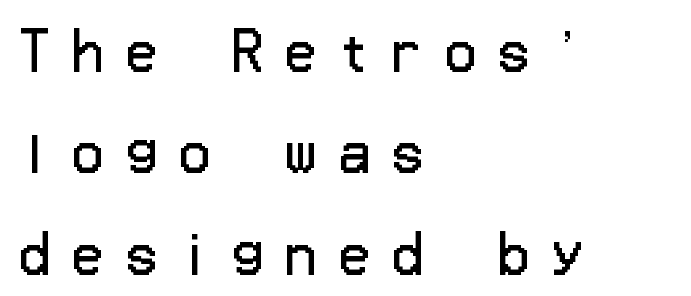
The image shows 51 px regular-weight sans-serif type, upright; set left-aligned, loose line spacing (1.99x), unusually wide letter spacing (+0.44 em), not underlined; low stroke contrast and a medium x-height.
